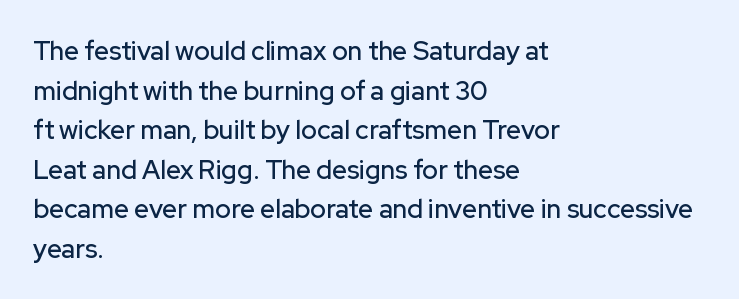
Q: Is the text italic (slanted)? A: No, it is upright.
Q: Is the text underlined? A: No.
Q: How is the paragraph aligned? A: Left-aligned.
Q: Is the spacing between letters normal or unusually wide? A: Normal.
Q: Is the spacing between lines tight, normal or loose? A: Normal.
